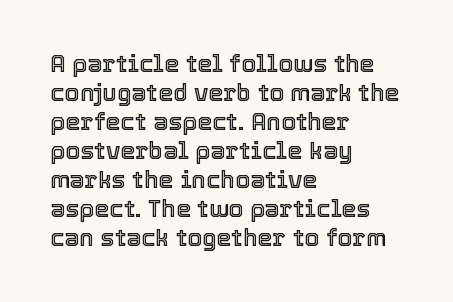
{"italic": "no", "underline": "no", "align": "left", "line_spacing_ratio": 1.21, "letter_spacing": "normal", "letter_spacing_em": 0.0, "glyph_px": 24}
